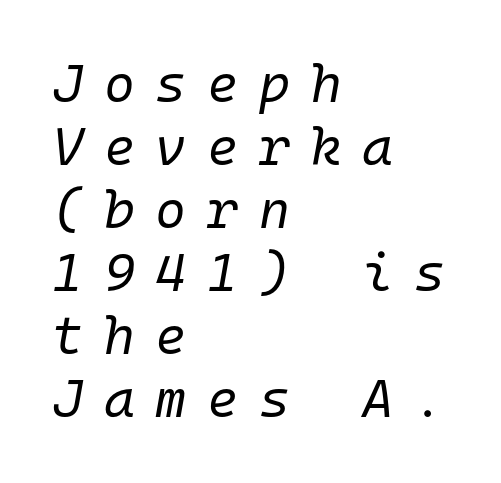
Q: Is the text bold? A: No.
Q: Is the text italic (slanted)? A: Yes, it leans right by about 10 degrees.
Q: Is the text underlined? A: No.
Q: How is the paragraph aligned? A: Left-aligned.
Q: Is the spacing between letters normal or unusually wide? A: Unusually wide.
Q: Width (condensed, normal, or wide)? A: Normal.
Q: Stroke contrast? A: Low.
Q: x-height? A: Medium.
Q: Monospaced? A: Yes.
